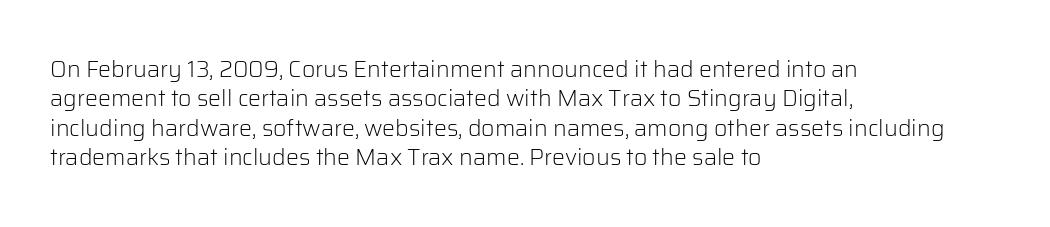
Q: Is the text bold? A: No.
Q: Is the text italic (slanted)? A: No, it is upright.
Q: Is the text underlined? A: No.
Q: How is the paragraph aligned? A: Left-aligned.
Q: Is the spacing between letters normal or unusually wide? A: Normal.
Q: Is the spacing between lines tight, normal or loose? A: Normal.
